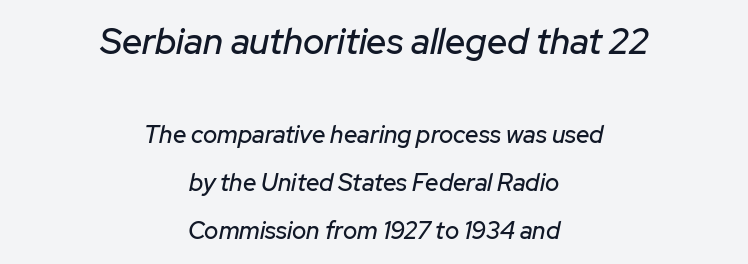
{"italic": "yes", "lean": "right", "slant_degrees": 12, "width": "normal", "stroke_contrast": "low", "x_height": "medium", "monospaced": "no", "underline": "no", "align": "center", "line_spacing": "loose", "line_spacing_ratio": 2.0, "letter_spacing": "normal", "letter_spacing_em": 0.0, "larger_block": "first", "size_ratio": 1.5, "glyph_px": 36}
